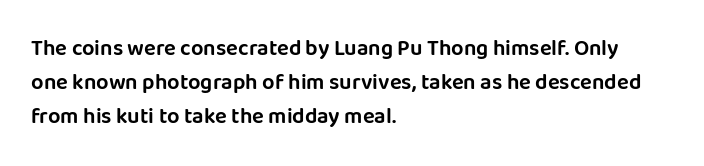
{"italic": "no", "underline": "no", "align": "left", "line_spacing": "normal", "line_spacing_ratio": 1.54, "letter_spacing": "normal", "letter_spacing_em": 0.0, "glyph_px": 22}
